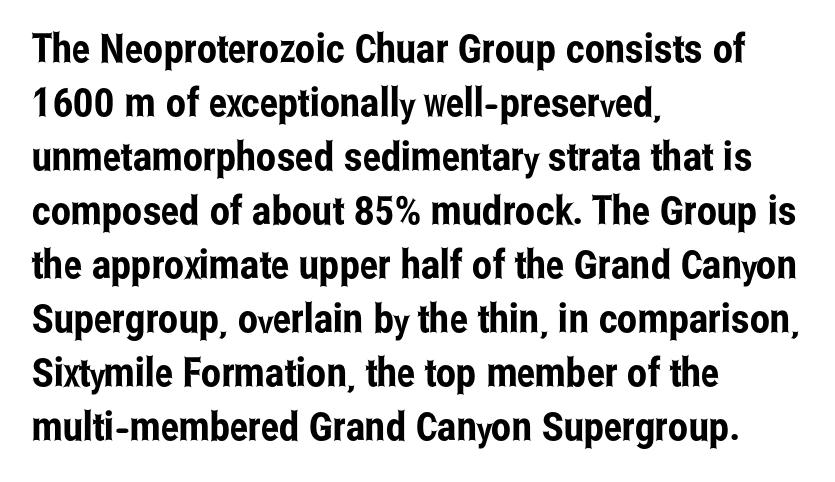
{"serif": "no", "italic": "no", "width": "condensed", "stroke_contrast": "low", "x_height": "medium", "monospaced": "no", "underline": "no", "align": "left", "line_spacing": "normal", "line_spacing_ratio": 1.35, "letter_spacing": "normal", "letter_spacing_em": 0.0, "glyph_px": 40}
